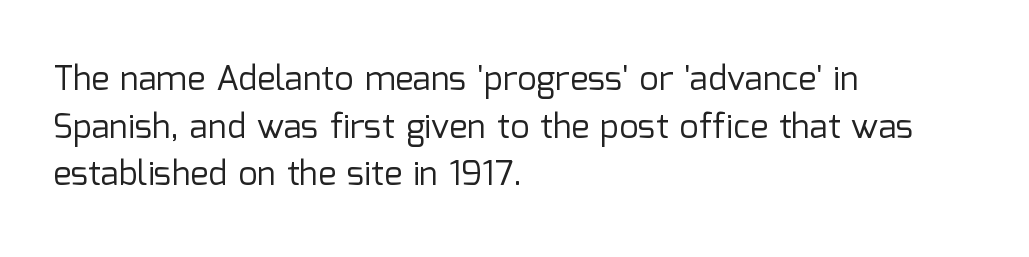
Q: Is the text bold? A: No.
Q: Is the text italic (slanted)? A: No, it is upright.
Q: Is the typeface a serif or a sans-serif typeface? A: Sans-serif.
Q: Is the text underlined? A: No.
Q: How is the paragraph aligned? A: Left-aligned.
Q: Is the spacing between letters normal or unusually wide? A: Normal.
Q: Is the spacing between lines tight, normal or loose? A: Normal.
Q: Width (condensed, normal, or wide)? A: Normal.
Q: Stroke contrast? A: Low.
Q: x-height? A: Medium.
Q: Monospaced? A: No.
